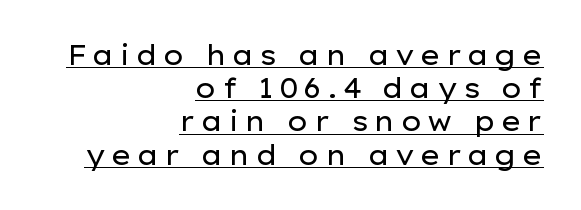
Q: Is the text bold? A: No.
Q: Is the text italic (slanted)? A: No, it is upright.
Q: Is the text underlined? A: Yes.
Q: How is the paragraph aligned? A: Right-aligned.
